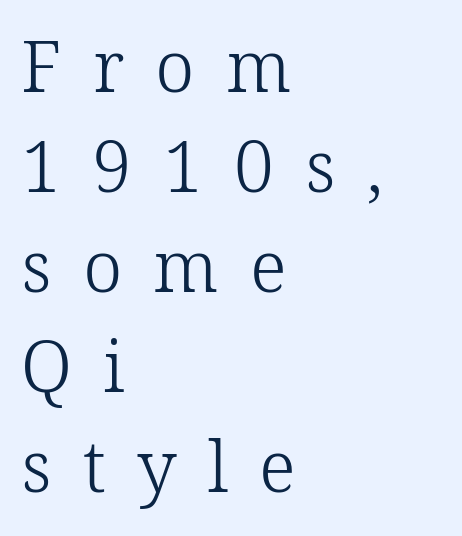
Clear beneath every line of the passage. Left-aligned paragraph, ragged on the right. Upright lettering throughout. Regarding leading, the lines here are spaced in the standard way.
